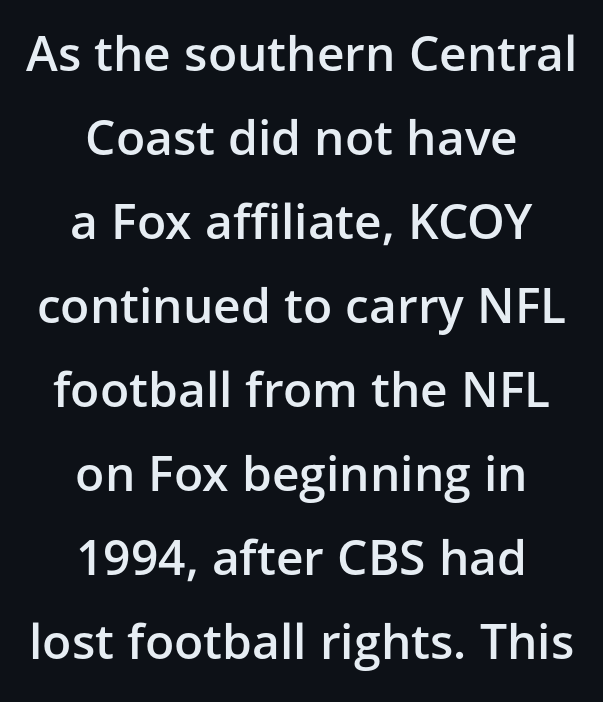
Q: Is the text bold? A: Semi-bold.
Q: Is the text italic (slanted)? A: No, it is upright.
Q: Is the typeface a serif or a sans-serif typeface? A: Sans-serif.
Q: Is the text underlined? A: No.
Q: How is the paragraph aligned? A: Centered.
Q: Is the spacing between letters normal or unusually wide? A: Normal.
Q: Width (condensed, normal, or wide)? A: Normal.
Q: Stroke contrast? A: Low.
Q: x-height? A: Medium.
Q: Monospaced? A: No.
